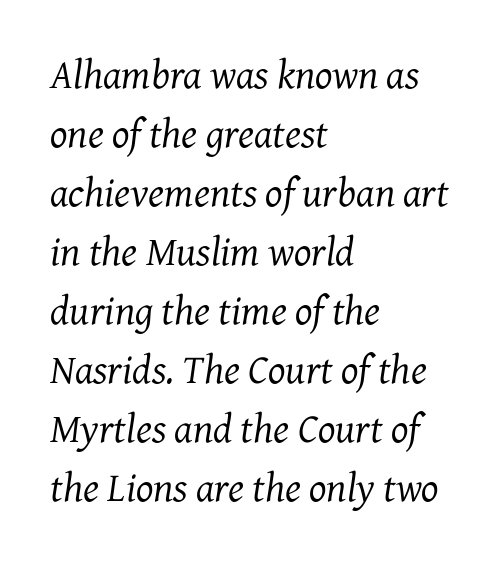
The face looks like a standard text weight, possibly lighter. Words appear dense and cohesive because spacing is normal. If you drew a line through each stem, it would be angled. Normally led — the rows are evenly, conventionally spaced. Nobody drew a line under any word here. Caption: multi-line text, flush left, ragged right.
